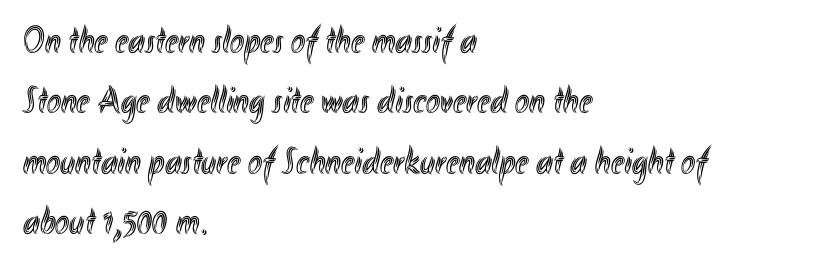
{"width": "condensed", "x_height": "small", "monospaced": "no", "underline": "no", "align": "left", "line_spacing": "normal", "line_spacing_ratio": 1.59, "letter_spacing": "normal", "letter_spacing_em": 0.0, "glyph_px": 38}
